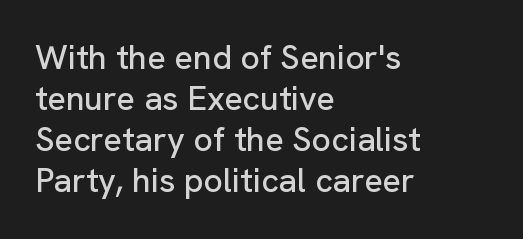
The setting favours the left margin, as ordinary paragraphs usually do. Here the designer chose a conventional face with non-uniform glyph widths. The letters stand upright; this is a roman face. Classification — sans serif. Tracking value appears to be zero — textbook default spacing.
